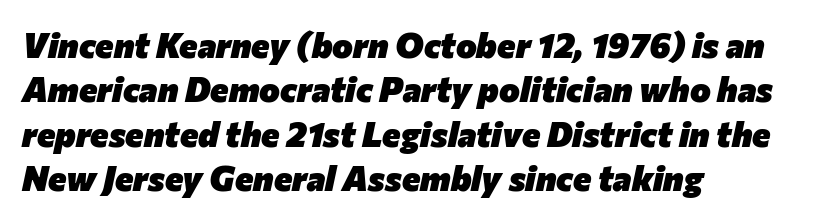
The typography opts for an oblique posture over an upright one. Line starts are locked; line ends wander. You could not count columns in this text — the font is proportionally spaced. This block has exactly the height ordinary leading produces. Observe the ordinary spacing: letters are neighbours, not strangers. The strokes are fattened all the way to bold.
